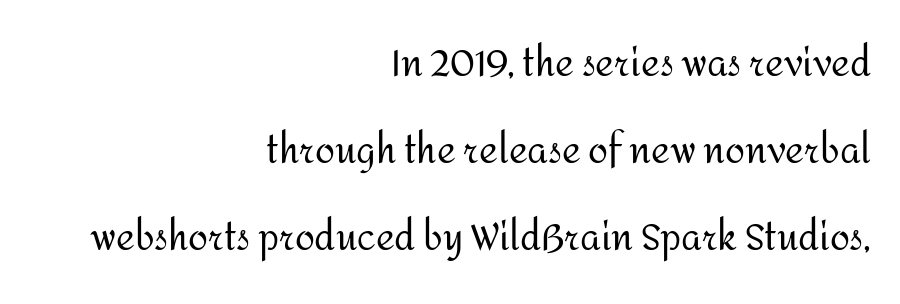
{"serif": "no", "italic": "no", "bold": "no", "weight": "regular", "width": "normal", "stroke_contrast": "medium", "x_height": "medium", "monospaced": "no", "underline": "no", "align": "right", "line_spacing": "loose", "line_spacing_ratio": 2.42, "letter_spacing": "normal", "letter_spacing_em": 0.0, "glyph_px": 36}
